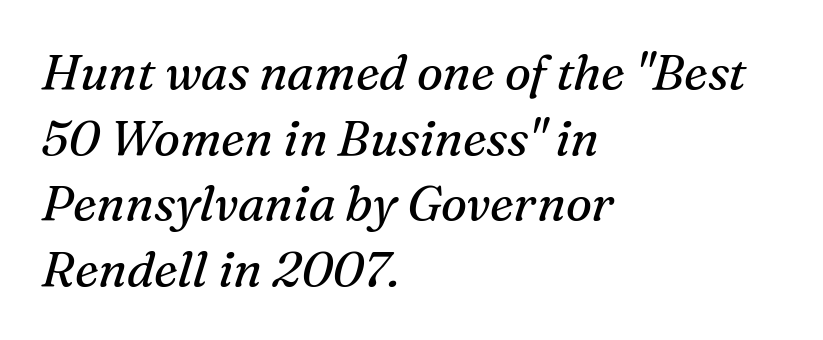
The image shows 49 px regular-weight serif type, italic (leaning right); set left-aligned, normal line spacing (1.34x), normal letter spacing, not underlined; medium stroke contrast and a medium x-height.
